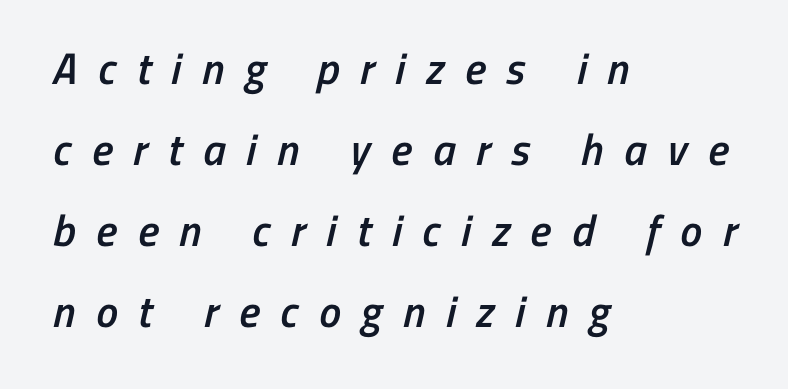
Q: Is the text bold? A: Semi-bold.
Q: Is the typeface a serif or a sans-serif typeface? A: Sans-serif.
Q: Is the text underlined? A: No.
Q: How is the paragraph aligned? A: Left-aligned.
Q: Is the spacing between letters normal or unusually wide? A: Unusually wide.
Q: Width (condensed, normal, or wide)? A: Condensed.
Q: Stroke contrast? A: Low.
Q: x-height? A: Medium.
Q: Monospaced? A: No.
